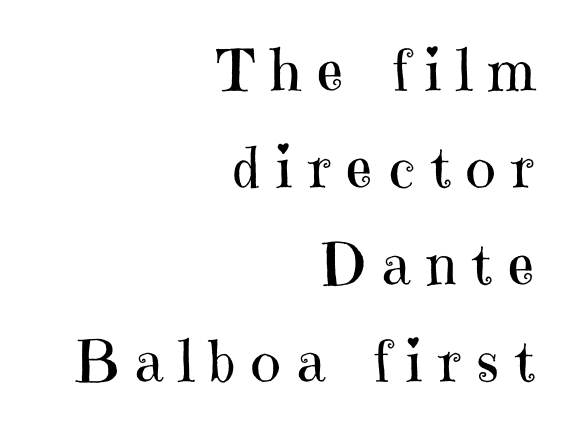
The passage shown is typeset with a serif family. Check the space under the baseline: it is left empty. The compositor pushed each line to the right boundary. Is the stroke heavy? The answer is a plain regular-or-lighter.
